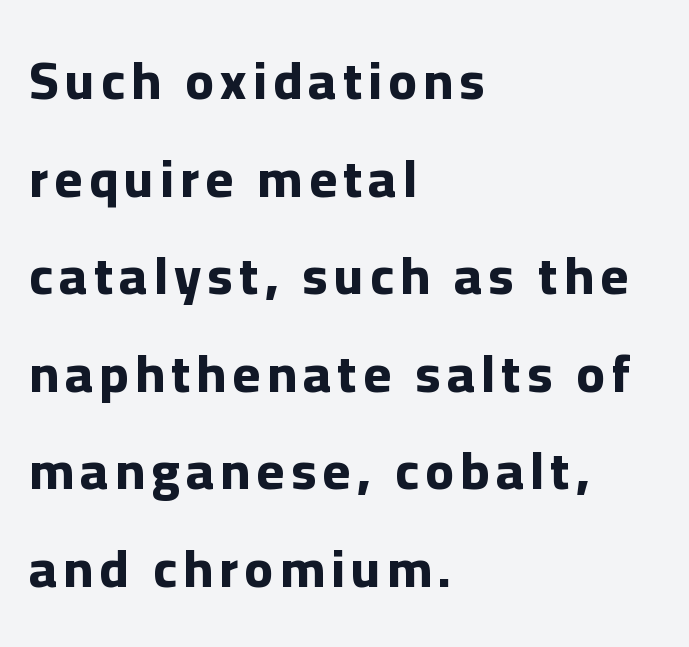
{"serif": "no", "italic": "no", "bold": "yes", "weight": "bold", "width": "normal", "stroke_contrast": "low", "x_height": "medium", "monospaced": "no", "underline": "no", "align": "left", "line_spacing_ratio": 1.84, "glyph_px": 53}
